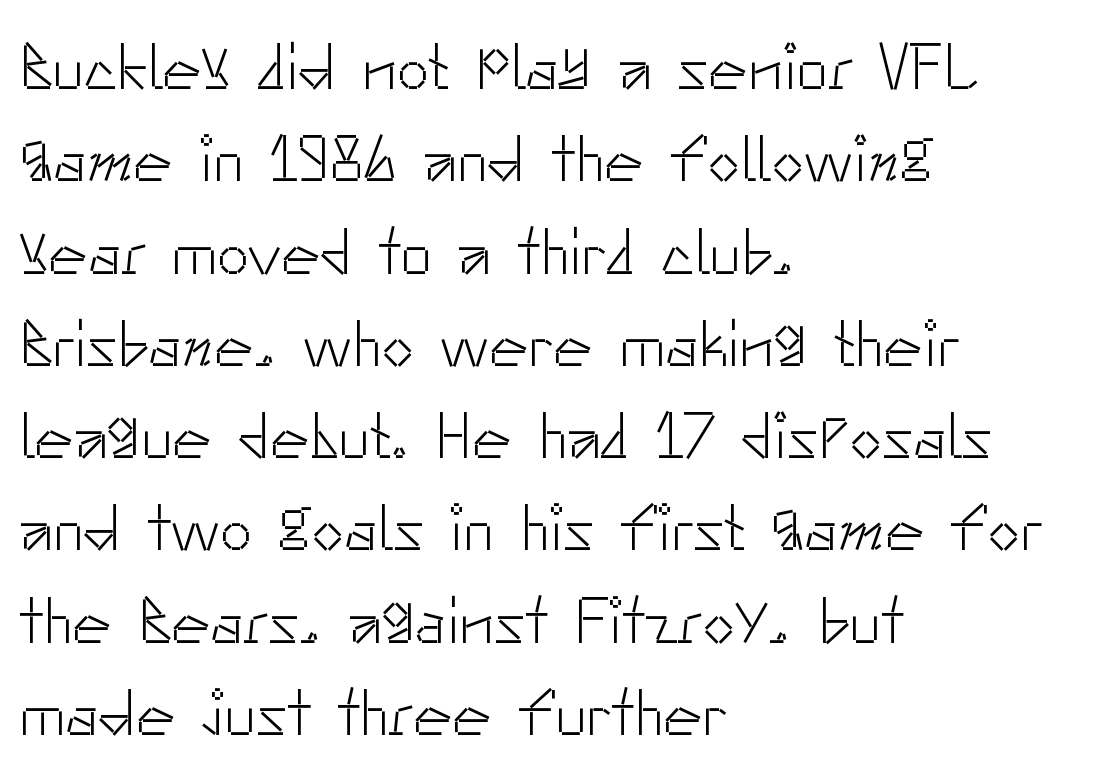
Q: Is the text bold? A: No.
Q: Is the text italic (slanted)? A: No, it is upright.
Q: Is the typeface a serif or a sans-serif typeface? A: Sans-serif.
Q: Is the text underlined? A: No.
Q: How is the paragraph aligned? A: Left-aligned.
Q: Is the spacing between letters normal or unusually wide? A: Normal.
Q: Is the spacing between lines tight, normal or loose? A: Normal.
Q: Width (condensed, normal, or wide)? A: Normal.
Q: Stroke contrast? A: Low.
Q: x-height? A: Small.
Q: Monospaced? A: No.
